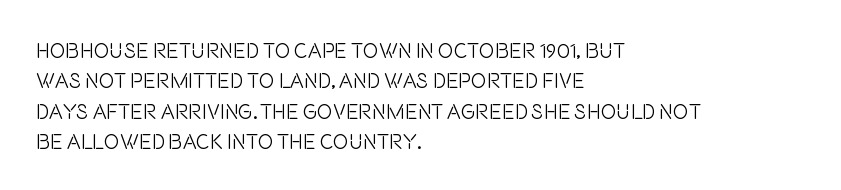
{"italic": "no", "bold": "no", "underline": "no", "align": "left", "line_spacing": "normal", "line_spacing_ratio": 1.45, "letter_spacing": "normal", "letter_spacing_em": 0.0, "glyph_px": 21}
